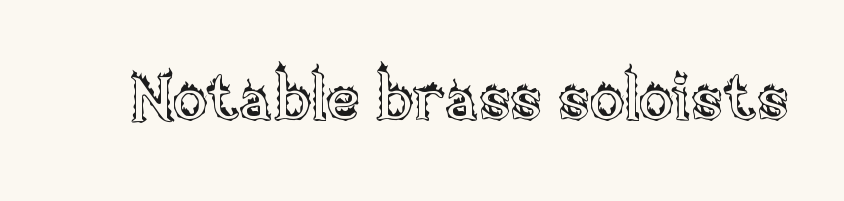
Do the characters align in a grid? No, the font is proportional. You can tell it's not italic because the verticals are truly vertical. Caption: standard tracking, unaltered. This rendering features lettering with no underline.
